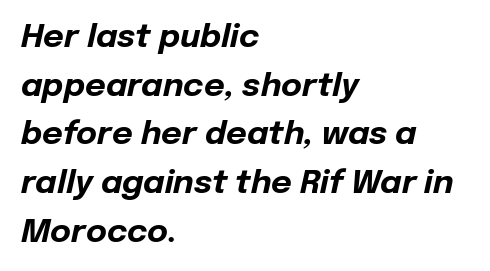
Q: Is the text bold? A: Yes.
Q: Is the text italic (slanted)? A: Yes, it leans right by about 12 degrees.
Q: Is the text underlined? A: No.
Q: How is the paragraph aligned? A: Left-aligned.
Q: Is the spacing between letters normal or unusually wide? A: Normal.
Q: Is the spacing between lines tight, normal or loose? A: Normal.
Q: Width (condensed, normal, or wide)? A: Normal.
Q: Stroke contrast? A: Low.
Q: x-height? A: Medium.
Q: Monospaced? A: No.
